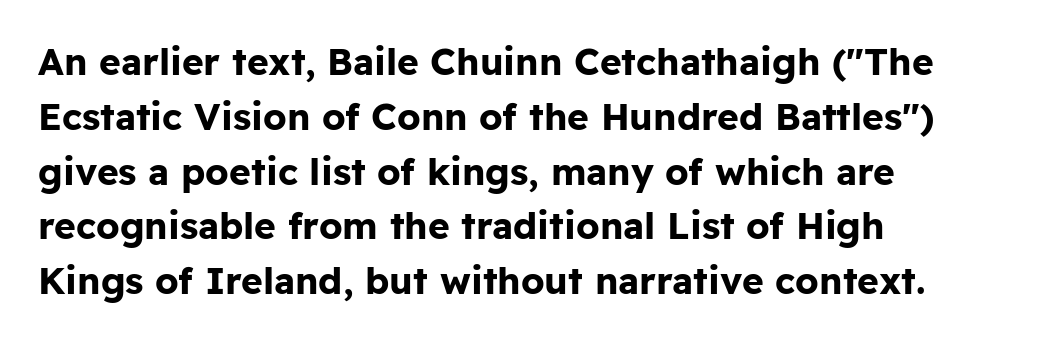
The image shows 37 px bold sans-serif type, upright; set left-aligned, normal line spacing (1.48x), normal letter spacing, not underlined; low stroke contrast and a medium x-height.
